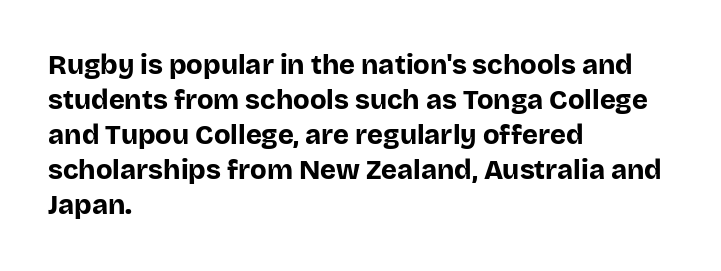
The image shows 27 px bold type, upright; set left-aligned, normal line spacing (1.3x), normal letter spacing, not underlined.
